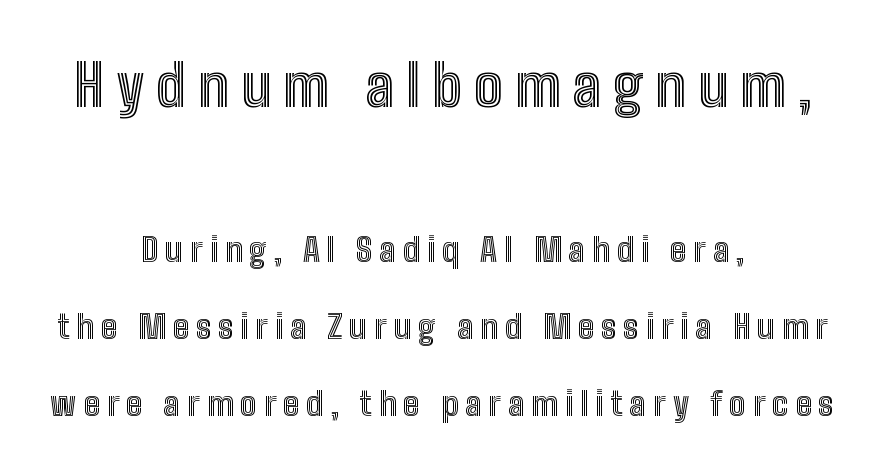
The image shows 57 px condensed type, upright; set centered, loose line spacing (2.34x), unusually wide letter spacing (+0.21 em), not underlined; the first (top) block is 1.73x larger; a medium x-height.
